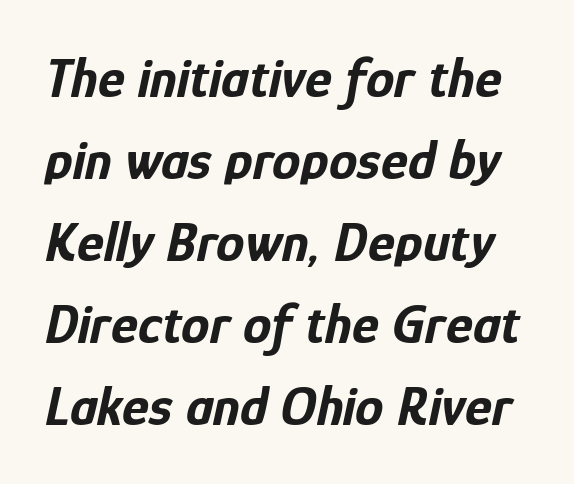
{"italic": "yes", "lean": "right", "slant_degrees": 12, "bold": "yes", "weight": "bold", "width": "condensed", "stroke_contrast": "low", "x_height": "medium", "monospaced": "no", "underline": "no", "line_spacing": "normal", "line_spacing_ratio": 1.44, "letter_spacing": "normal", "letter_spacing_em": 0.0, "glyph_px": 57}
